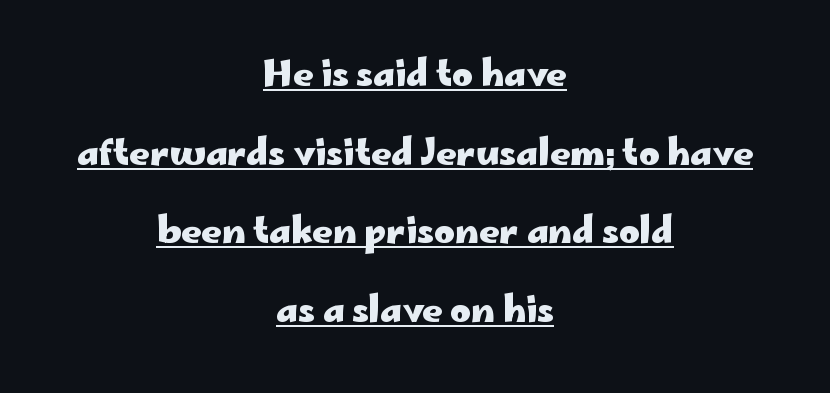
A roman cut, with each character standing at attention. The characters display no serif detailing; their extremities are plain. Heavy-handed strokes throughout: this text is bold. The face used here appears with an underline applied. The letterforms sit shoulder to shoulder at normal distance. Layout note: lines centered.
